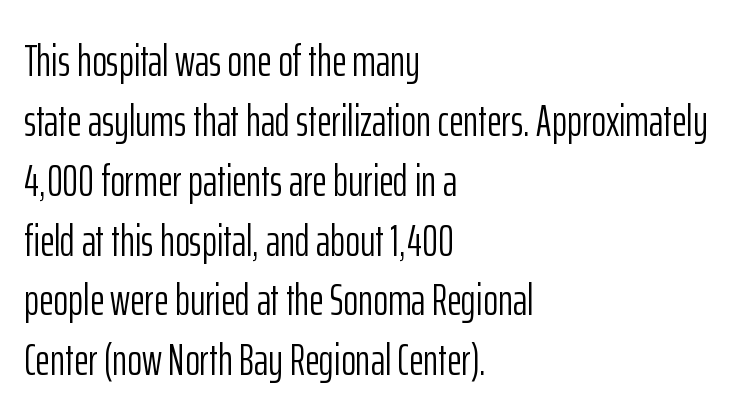
Q: Is the text bold? A: No.
Q: Is the text italic (slanted)? A: No, it is upright.
Q: Is the typeface a serif or a sans-serif typeface? A: Sans-serif.
Q: Is the text underlined? A: No.
Q: How is the paragraph aligned? A: Left-aligned.
Q: Is the spacing between letters normal or unusually wide? A: Normal.
Q: Is the spacing between lines tight, normal or loose? A: Normal.
Q: Width (condensed, normal, or wide)? A: Condensed.
Q: Stroke contrast? A: Low.
Q: x-height? A: Medium.
Q: Monospaced? A: No.
